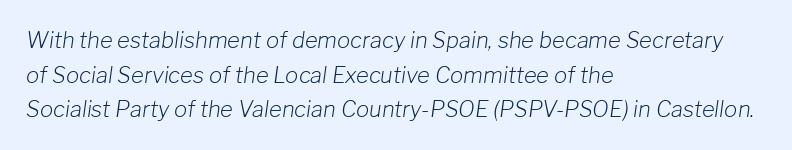
The image shows 22 px text type, italic (leaning right); set left-aligned, normal line spacing (1.57x), normal letter spacing, not underlined.
